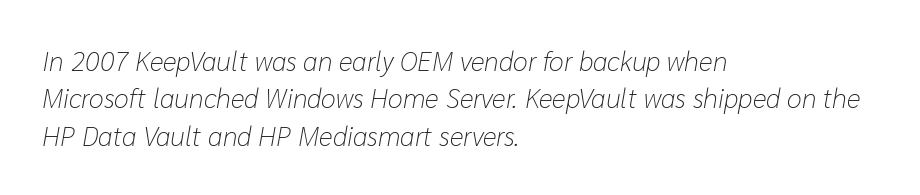
{"italic": "yes", "lean": "right", "slant_degrees": 10, "bold": "no", "underline": "no", "align": "left", "line_spacing": "normal", "line_spacing_ratio": 1.38, "letter_spacing": "normal", "letter_spacing_em": 0.0, "glyph_px": 27}
